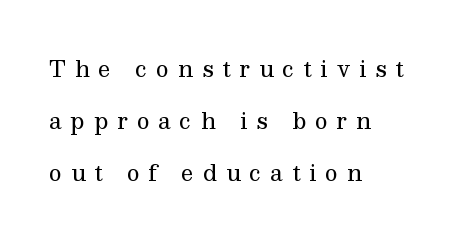
Q: Is the text bold? A: No.
Q: Is the text italic (slanted)? A: No, it is upright.
Q: Is the text underlined? A: No.
Q: How is the paragraph aligned? A: Left-aligned.
Q: Is the spacing between letters normal or unusually wide? A: Unusually wide.
Q: Is the spacing between lines tight, normal or loose? A: Loose.
